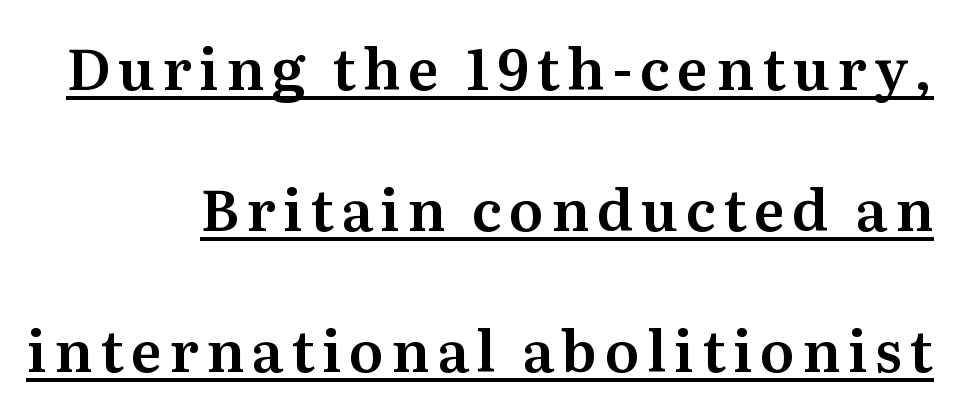
The image shows 57 px serif type, upright; set right-aligned, loose line spacing (2.47x), underlined; medium stroke contrast and a medium x-height.
